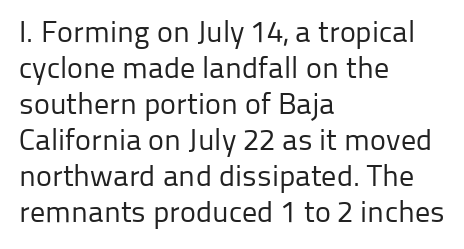
Q: Is the text bold? A: No.
Q: Is the text italic (slanted)? A: No, it is upright.
Q: Is the typeface a serif or a sans-serif typeface? A: Sans-serif.
Q: Is the text underlined? A: No.
Q: How is the paragraph aligned? A: Left-aligned.
Q: Is the spacing between letters normal or unusually wide? A: Normal.
Q: Width (condensed, normal, or wide)? A: Normal.
Q: Stroke contrast? A: Low.
Q: x-height? A: Medium.
Q: Monospaced? A: No.
